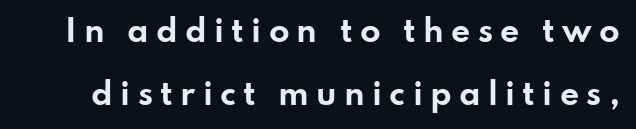
{"serif": "no", "italic": "no", "bold": "yes", "weight": "bold", "width": "wide", "stroke_contrast": "low", "x_height": "small", "monospaced": "no", "underline": "no", "line_spacing": "loose", "line_spacing_ratio": 2.09, "letter_spacing": "wide", "letter_spacing_em": 0.24, "glyph_px": 30}
